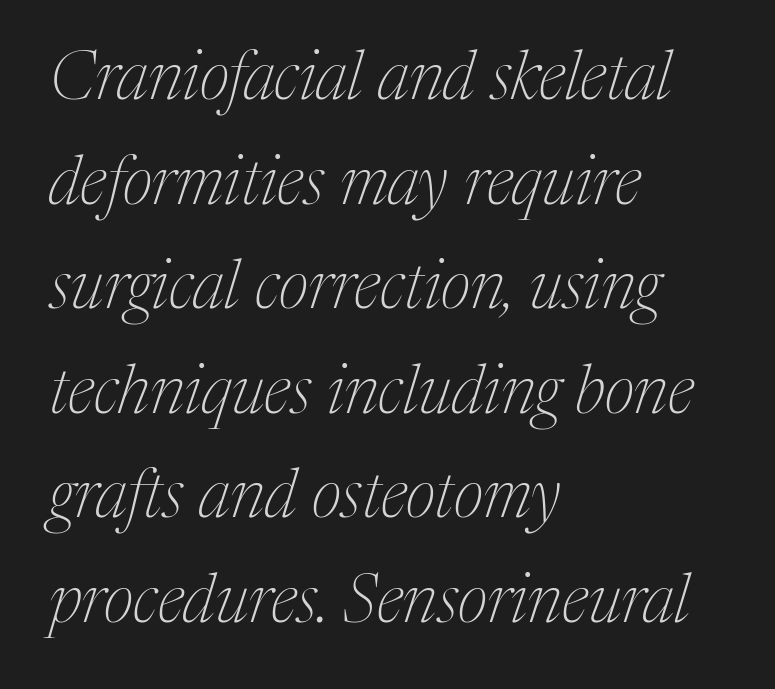
Q: Is the text bold? A: No.
Q: Is the text italic (slanted)? A: Yes, it leans right by about 17 degrees.
Q: Is the typeface a serif or a sans-serif typeface? A: Serif.
Q: Is the text underlined? A: No.
Q: How is the paragraph aligned? A: Left-aligned.
Q: Is the spacing between letters normal or unusually wide? A: Normal.
Q: Is the spacing between lines tight, normal or loose? A: Normal.
Q: Width (condensed, normal, or wide)? A: Normal.
Q: Stroke contrast? A: Medium.
Q: x-height? A: Medium.
Q: Monospaced? A: No.
